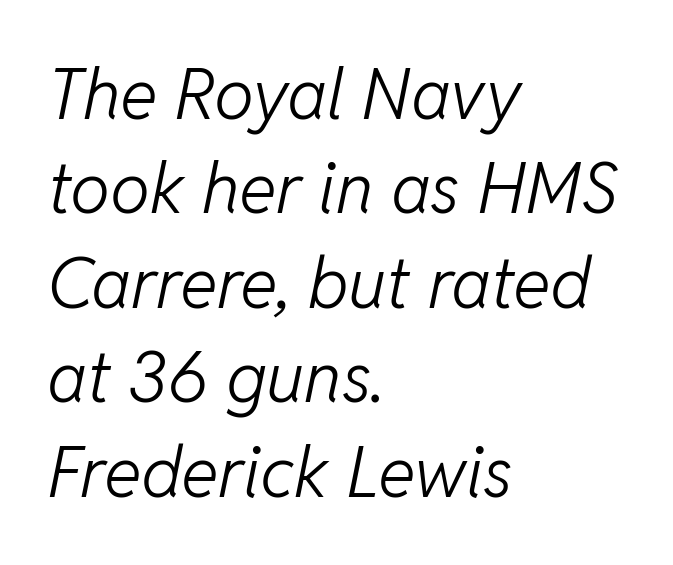
You could not count columns in this text — the font is proportionally spaced. No chunkiness to these letters — they're not bold. The area under the type is left untouched. A typesetter would mark this as italic.
